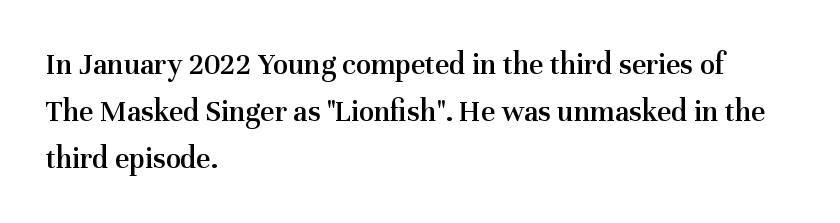
The image shows 31 px semibold serif type, upright; set left-aligned, normal line spacing (1.51x), normal letter spacing, not underlined; medium stroke contrast and a medium x-height.
